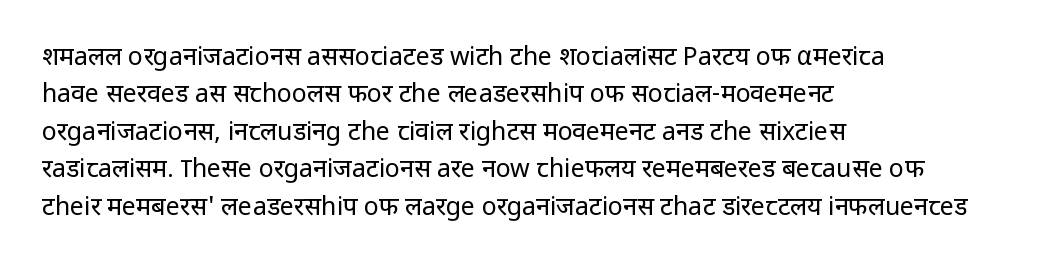
{"italic": "no", "bold": "no", "underline": "no", "align": "left", "line_spacing": "normal", "line_spacing_ratio": 1.5, "letter_spacing": "normal", "letter_spacing_em": 0.0, "glyph_px": 25}
